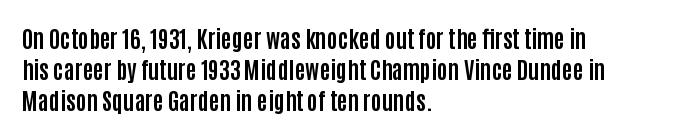
Q: Is the text bold? A: Yes.
Q: Is the text italic (slanted)? A: No, it is upright.
Q: Is the text underlined? A: No.
Q: How is the paragraph aligned? A: Left-aligned.
Q: Is the spacing between letters normal or unusually wide? A: Normal.
Q: Is the spacing between lines tight, normal or loose? A: Normal.
